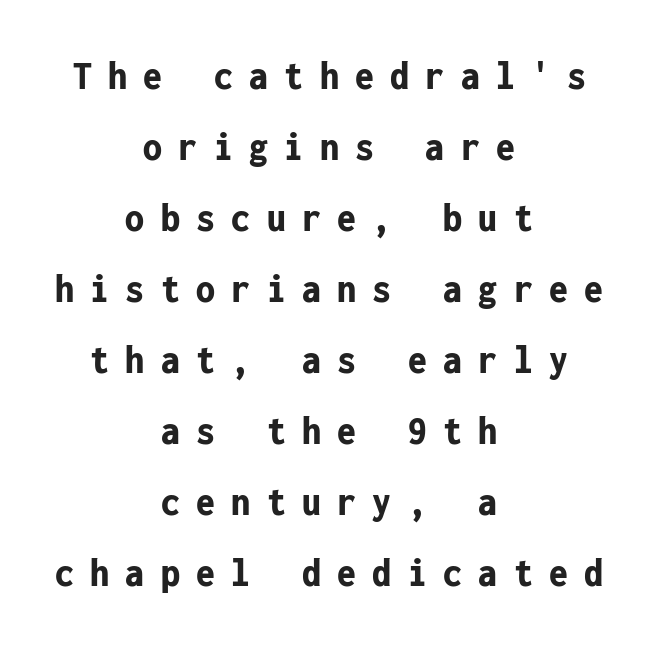
Q: Is the text bold? A: Yes.
Q: Is the text italic (slanted)? A: No, it is upright.
Q: Is the typeface a serif or a sans-serif typeface? A: Sans-serif.
Q: Is the text underlined? A: No.
Q: How is the paragraph aligned? A: Centered.
Q: Is the spacing between letters normal or unusually wide? A: Unusually wide.
Q: Is the spacing between lines tight, normal or loose? A: Normal.
Q: Width (condensed, normal, or wide)? A: Condensed.
Q: Stroke contrast? A: Low.
Q: x-height? A: Medium.
Q: Monospaced? A: Yes.
